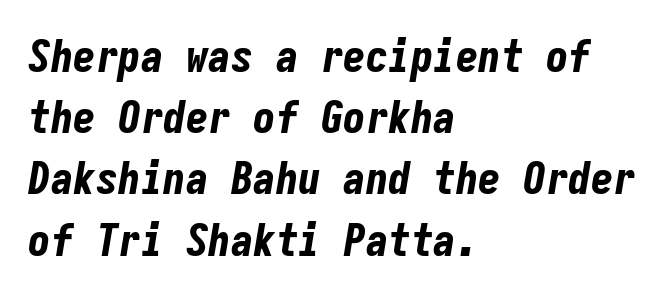
Heavy-handed strokes throughout: this text is bold. The passage shown leans; its letterforms are oblique. The strip under each line holds only bare page. If you drew a ruler down the left edge, every line would touch it. Words appear dense and cohesive because spacing is normal.
